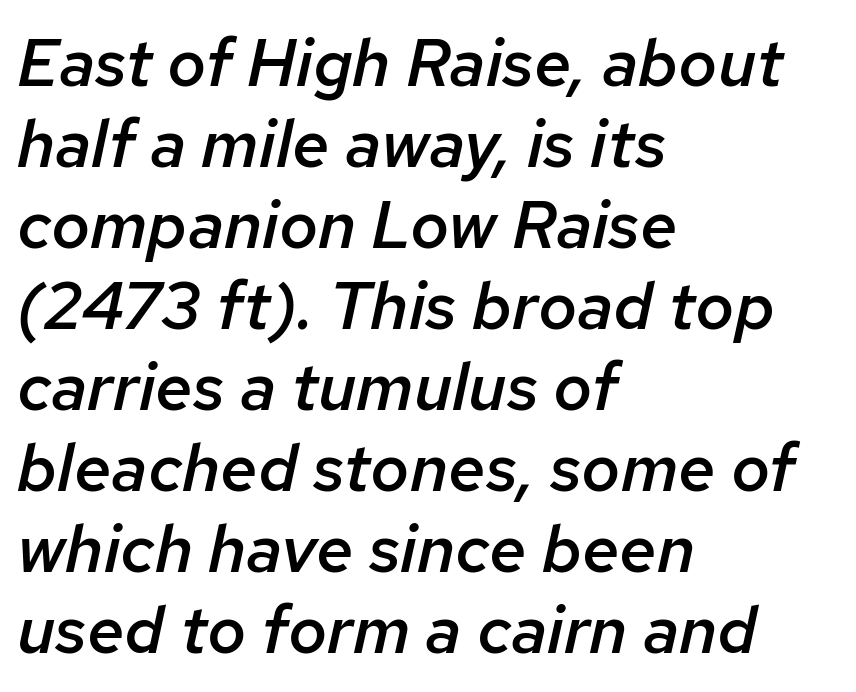
{"italic": "yes", "lean": "right", "slant_degrees": 12, "bold": "semi", "weight": "semibold", "width": "normal", "stroke_contrast": "low", "x_height": "medium", "monospaced": "no", "underline": "no", "align": "left", "line_spacing_ratio": 1.21, "letter_spacing": "normal", "letter_spacing_em": 0.0, "glyph_px": 67}
